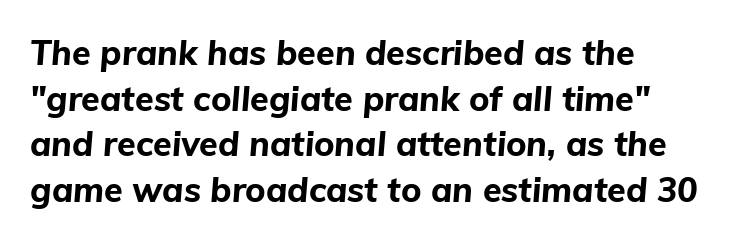
{"italic": "yes", "lean": "right", "slant_degrees": 5, "bold": "yes", "weight": "bold", "width": "normal", "stroke_contrast": "low", "x_height": "medium", "monospaced": "no", "underline": "no", "line_spacing": "normal", "line_spacing_ratio": 1.34, "letter_spacing": "normal", "letter_spacing_em": 0.0, "glyph_px": 34}
